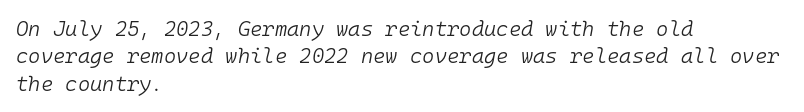
{"italic": "yes", "lean": "right", "slant_degrees": 10, "bold": "no", "underline": "no", "align": "left", "line_spacing": "normal", "line_spacing_ratio": 1.3, "letter_spacing": "normal", "letter_spacing_em": 0.0, "glyph_px": 21}
